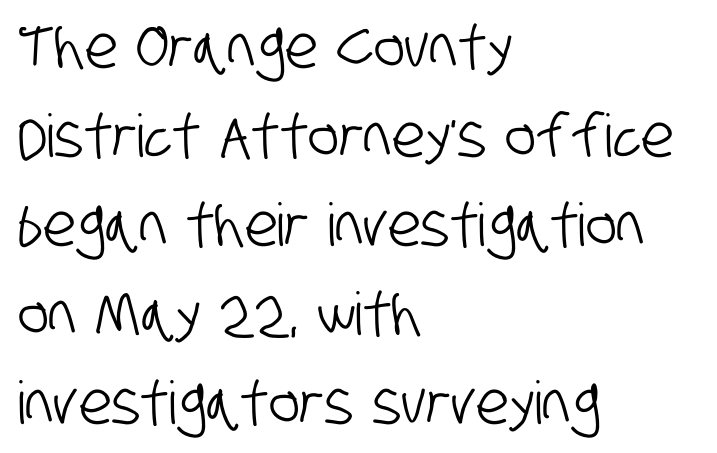
Examine the stroke ends and you'll find no serifs. Descenders hang freely into open space. A normal amount of white space separates one row of letters from the next. Left-aligned paragraph, ragged on the right. Words appear dense and cohesive because spacing is normal. Here the designer chose a conventional face with non-uniform glyph widths.
